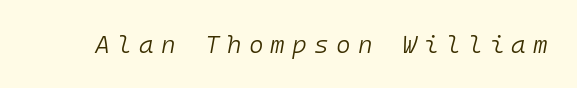
Q: Is the text bold? A: No.
Q: Is the text italic (slanted)? A: Yes, it leans right by about 10 degrees.
Q: Is the text underlined? A: No.
Q: Is the spacing between letters normal or unusually wide? A: Unusually wide.
